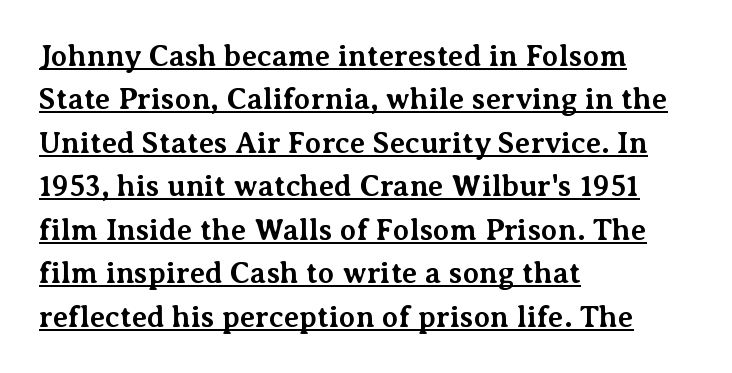
{"serif": "yes", "italic": "no", "bold": "yes", "weight": "bold", "width": "normal", "stroke_contrast": "medium", "x_height": "medium", "monospaced": "no", "underline": "yes", "align": "left", "line_spacing": "normal", "line_spacing_ratio": 1.45, "letter_spacing": "normal", "letter_spacing_em": 0.0, "glyph_px": 30}
